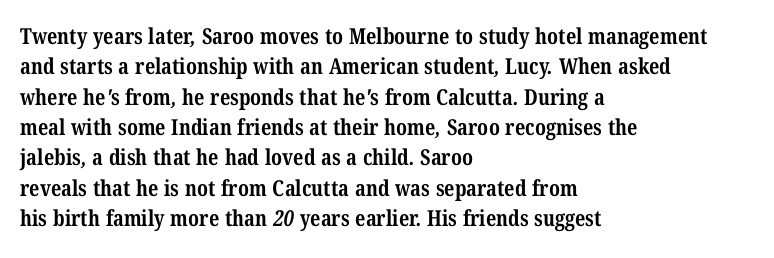
Q: Is the text bold? A: Yes.
Q: Is the text underlined? A: No.
Q: How is the paragraph aligned? A: Left-aligned.
Q: Is the spacing between letters normal or unusually wide? A: Normal.
Q: Is the spacing between lines tight, normal or loose? A: Normal.
